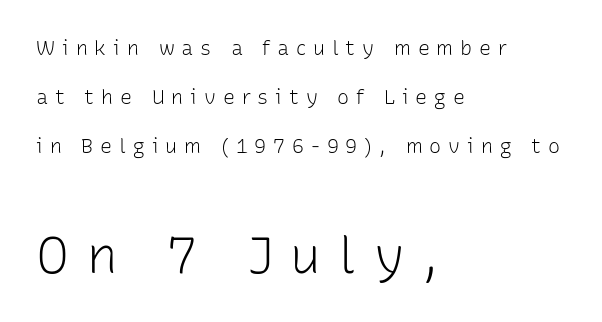
Q: Is the text bold? A: No.
Q: Is the text italic (slanted)? A: No, it is upright.
Q: Is the typeface a serif or a sans-serif typeface? A: Sans-serif.
Q: Is the text underlined? A: No.
Q: How is the paragraph aligned? A: Left-aligned.
Q: Is the spacing between letters normal or unusually wide? A: Unusually wide.
Q: Is the spacing between lines tight, normal or loose? A: Loose.
Q: Which block of text is set in a larger size, the first (top) or the second (bottom)? A: The second (bottom) one.
Q: Width (condensed, normal, or wide)? A: Normal.
Q: Stroke contrast? A: Low.
Q: x-height? A: Medium.
Q: Monospaced? A: No.
